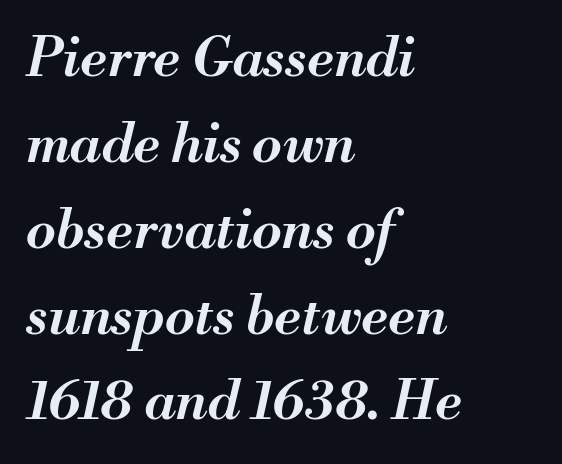
The image shows 54 px semibold type, italic (leaning right); set left-aligned, normal line spacing (1.59x), normal letter spacing, not underlined; medium stroke contrast and a small x-height.
